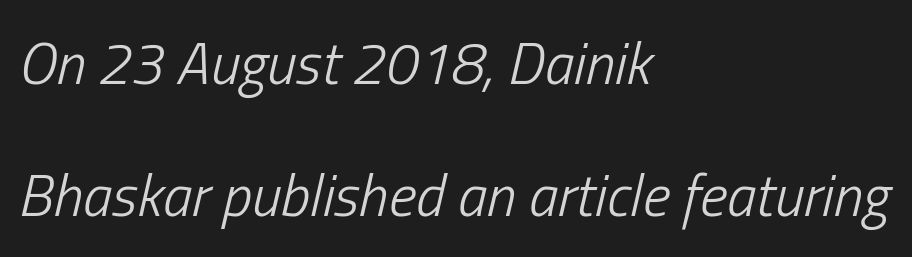
The image shows 59 px light, condensed type, italic (leaning right); set left-aligned, loose line spacing (2.24x), normal letter spacing, not underlined; low stroke contrast and a medium x-height.
